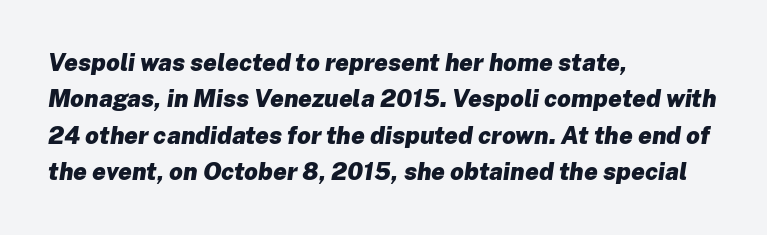
Between one letter and the next there's only the usual sliver of space. Quick note: underline off. In terms of weight, the rendering is a true, heavy bold. Short and long lines alike share a common starting point at left. If you measured baseline to baseline, you'd find a middling distance.
